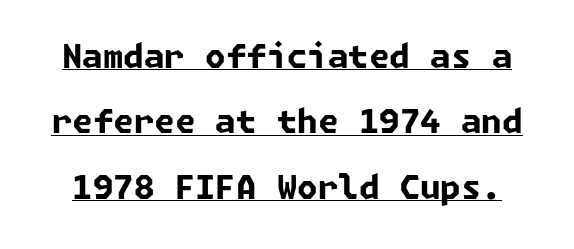
The image shows 33 px bold sans-serif type; set loose line spacing (1.98x), normal letter spacing, underlined; low stroke contrast and a medium x-height.
